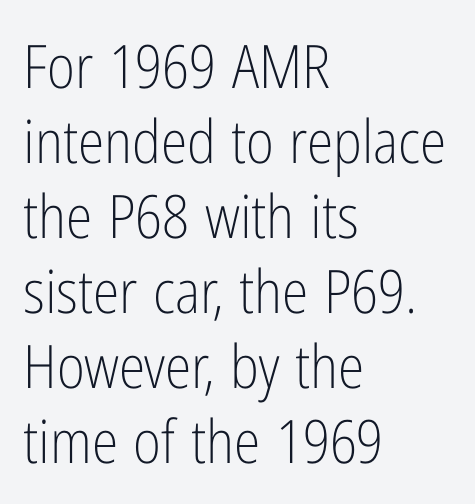
Stroke terminals: plain, sans-serif. The block of text has a typical density, with ordinary space between rows. Think of a printed novel: that variable character pitch is what you see here. Compared with a typical body face, this is equally light or lighter still. The paragraph shown leans on its left margin.
